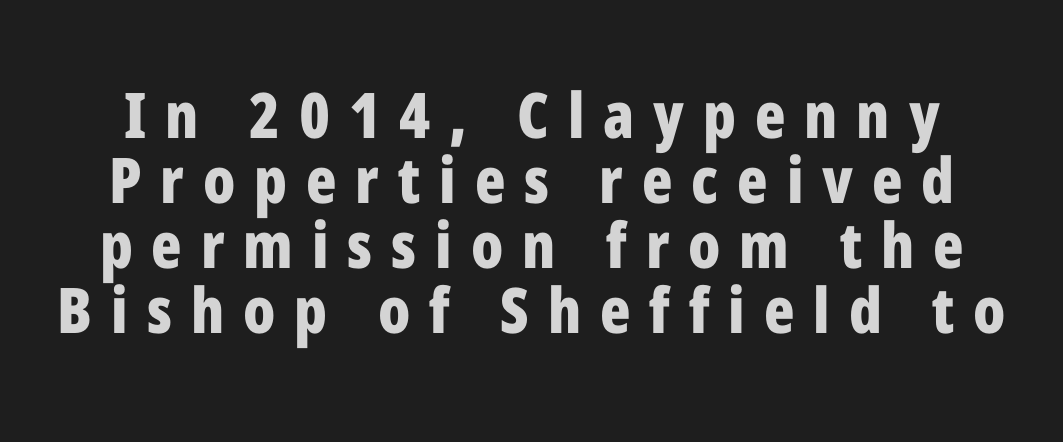
The image shows 63 px bold, condensed sans-serif type, upright; set tight line spacing (1.03x), unusually wide letter spacing (+0.3 em), not underlined; low stroke contrast and a medium x-height.
